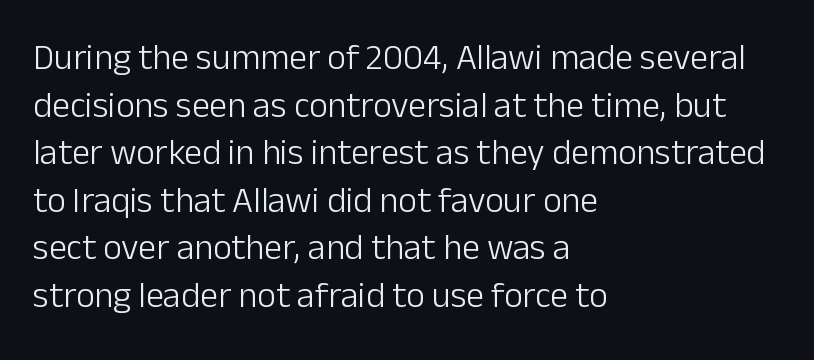
Q: Is the text bold? A: No.
Q: Is the text italic (slanted)? A: No, it is upright.
Q: Is the typeface a serif or a sans-serif typeface? A: Sans-serif.
Q: Is the text underlined? A: No.
Q: How is the paragraph aligned? A: Left-aligned.
Q: Is the spacing between letters normal or unusually wide? A: Normal.
Q: Is the spacing between lines tight, normal or loose? A: Normal.
Q: Width (condensed, normal, or wide)? A: Normal.
Q: Stroke contrast? A: Low.
Q: x-height? A: Medium.
Q: Monospaced? A: No.
